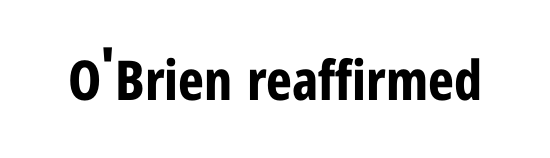
The image shows 55 px bold, condensed sans-serif type, upright; set normal letter spacing, not underlined; low stroke contrast and a medium x-height.
